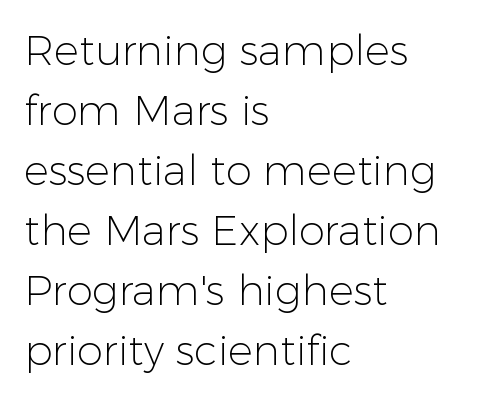
The image shows 42 px light sans-serif type, upright; set left-aligned, normal line spacing (1.43x), normal letter spacing, not underlined; low stroke contrast and a medium x-height.
